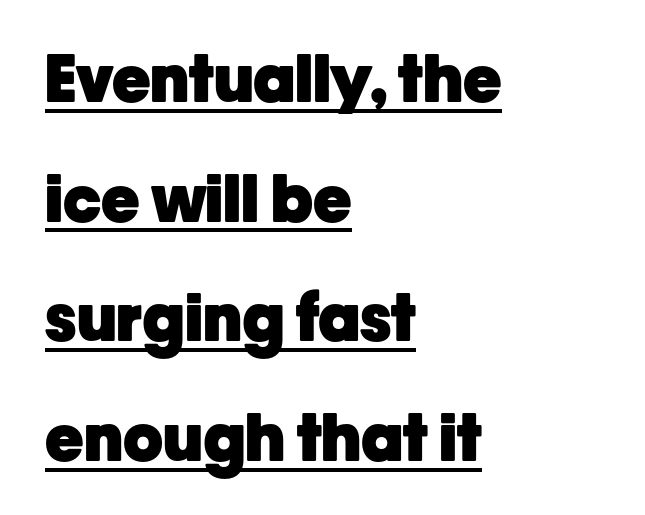
The image shows 65 px heavy sans-serif type, upright; set left-aligned, line spacing 1.84x, normal letter spacing, underlined; low stroke contrast and a medium x-height.
